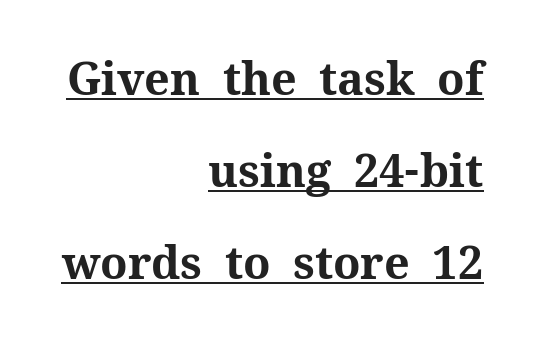
Little horizontal feet cap the strokes, marking this as serif type. Upright lettering throughout. You could not count columns in this text — the font is proportionally spaced. Each line ends at the same right margin while the left side varies. Is the letter spacing exaggerated? No — it looks like the ordinary default. Each line of the rendering has a horizontal stroke beneath the glyphs.
